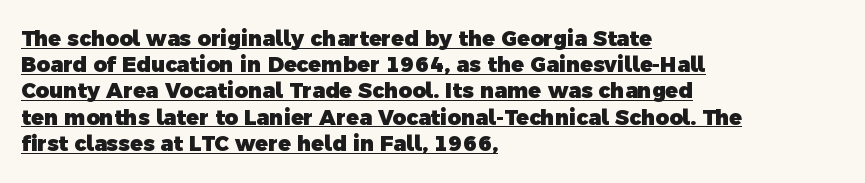
Q: Is the text bold? A: Yes.
Q: Is the text underlined? A: Yes.
Q: How is the paragraph aligned? A: Left-aligned.
Q: Is the spacing between letters normal or unusually wide? A: Normal.
Q: Is the spacing between lines tight, normal or loose? A: Normal.
